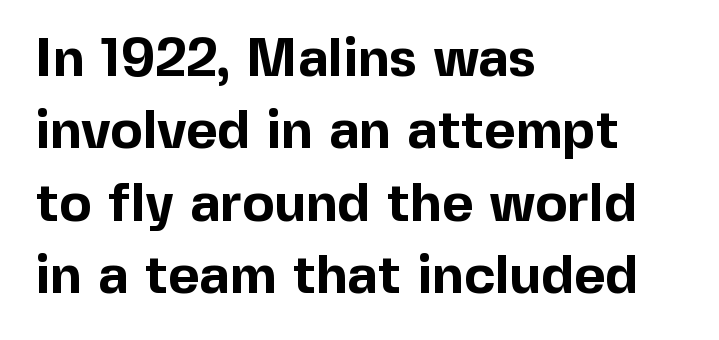
The image shows 54 px bold sans-serif type, upright; set left-aligned, normal line spacing (1.34x), normal letter spacing, not underlined; a medium x-height.
